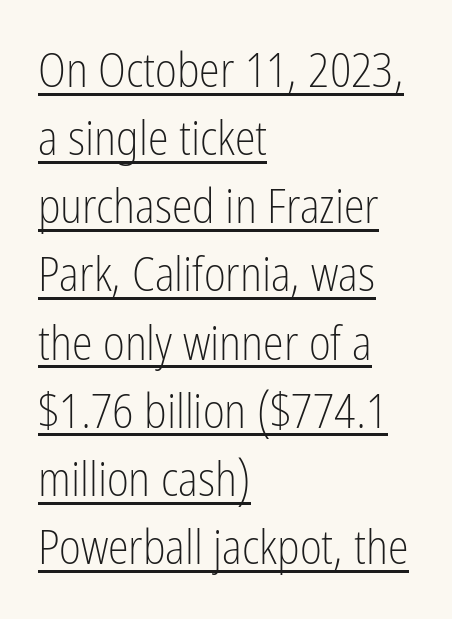
The image shows 47 px light, condensed sans-serif type, upright; set left-aligned, normal line spacing (1.45x), normal letter spacing, underlined; low stroke contrast and a medium x-height.
